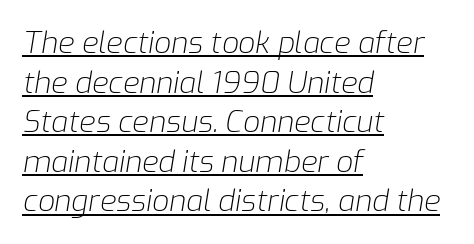
Spacing verdict: proportional, widths tailored to each character. Vertical spacing — default. The rendered words wear a rule along their underside. The rendering applies a slant to the glyphs. Leftover space on each line is placed entirely after the last word. These lines keep a tight, regular rhythm from letter to letter.
